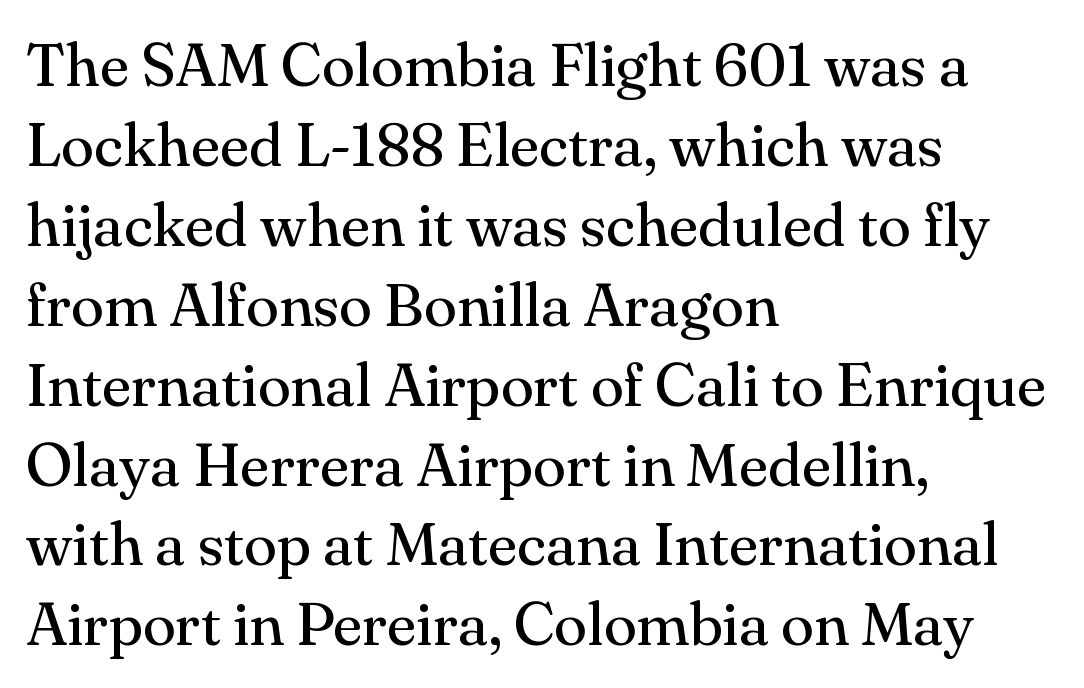
Q: Is the text bold? A: No.
Q: Is the text italic (slanted)? A: No, it is upright.
Q: Is the typeface a serif or a sans-serif typeface? A: Serif.
Q: Is the text underlined? A: No.
Q: How is the paragraph aligned? A: Left-aligned.
Q: Is the spacing between letters normal or unusually wide? A: Normal.
Q: Is the spacing between lines tight, normal or loose? A: Normal.
Q: Width (condensed, normal, or wide)? A: Normal.
Q: Stroke contrast? A: Medium.
Q: x-height? A: Small.
Q: Monospaced? A: No.
